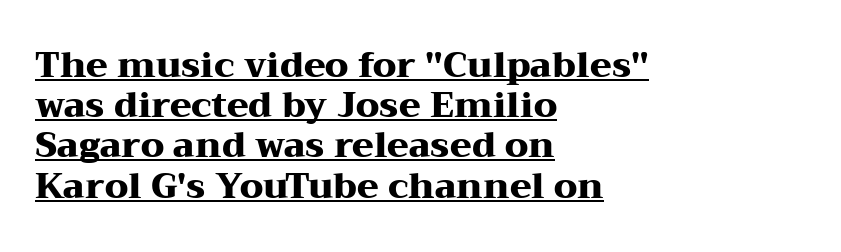
The image shows 35 px heavy, wide serif type, upright; set left-aligned, tight line spacing (1.15x), normal letter spacing, underlined; medium stroke contrast and a medium x-height.
